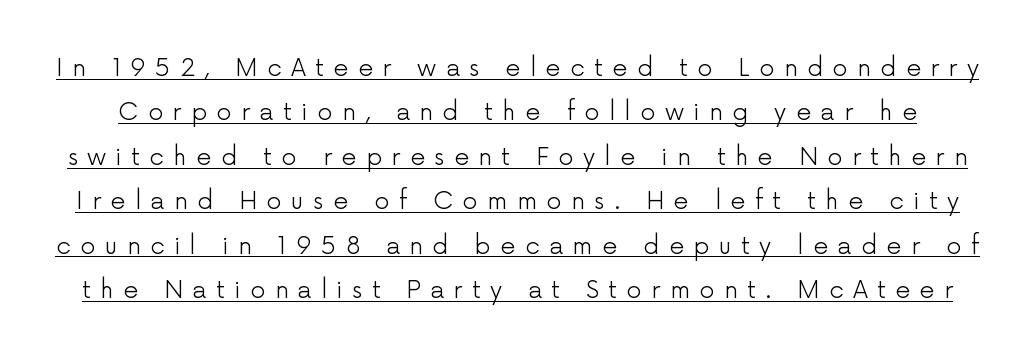
The letters stand straight up with perfectly vertical stems. Check the space under the baseline: a stroke is drawn there. Each stroke keeps to a modest, everyday thickness or less. Spacing between characters has been opened up far beyond the box default.
